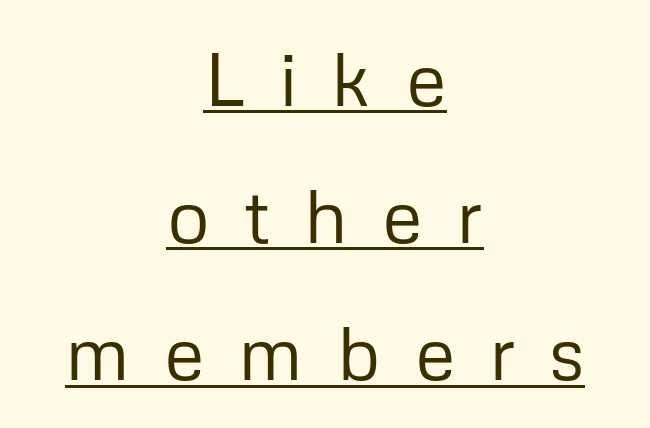
The image shows 75 px regular-weight sans-serif type, upright; set centered, line spacing 1.83x, unusually wide letter spacing (+0.45 em), underlined; low stroke contrast and a medium x-height.
